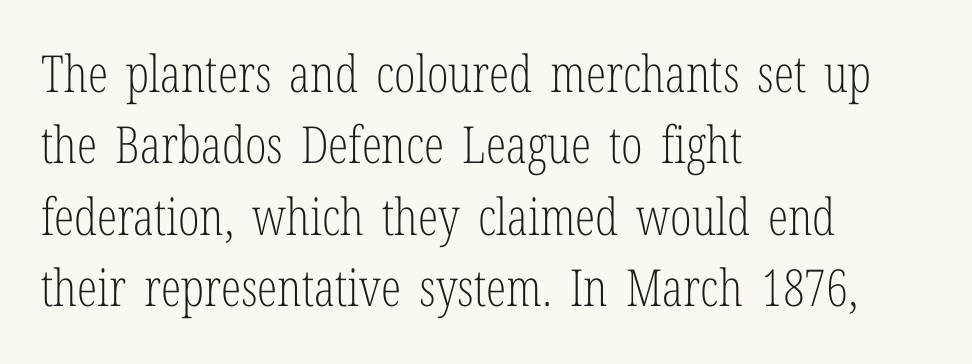
{"serif": "yes", "italic": "no", "bold": "no", "weight": "light", "width": "condensed", "stroke_contrast": "low", "x_height": "medium", "monospaced": "no", "underline": "no", "align": "left", "line_spacing": "normal", "line_spacing_ratio": 1.4, "letter_spacing": "normal", "letter_spacing_em": 0.0, "glyph_px": 51}
